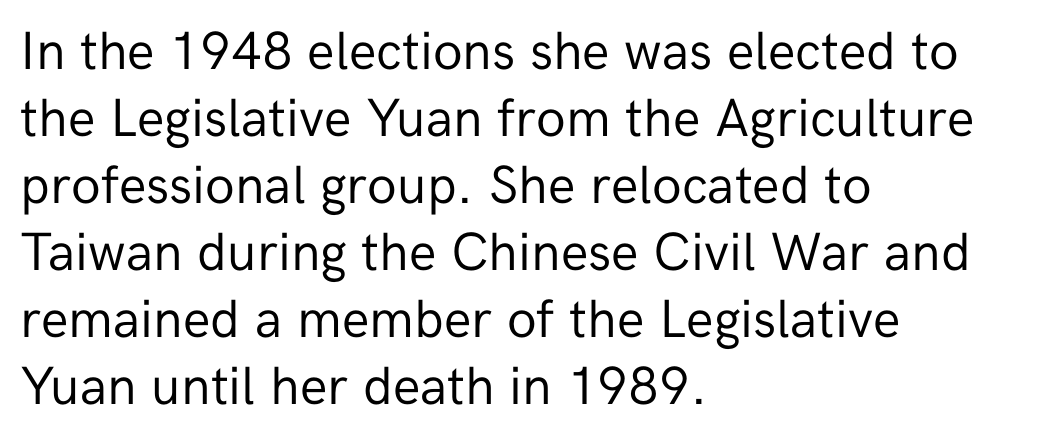
Q: Is the text bold? A: No.
Q: Is the text italic (slanted)? A: No, it is upright.
Q: Is the typeface a serif or a sans-serif typeface? A: Sans-serif.
Q: Is the text underlined? A: No.
Q: How is the paragraph aligned? A: Left-aligned.
Q: Is the spacing between letters normal or unusually wide? A: Normal.
Q: Width (condensed, normal, or wide)? A: Normal.
Q: Stroke contrast? A: Low.
Q: x-height? A: Medium.
Q: Monospaced? A: No.
